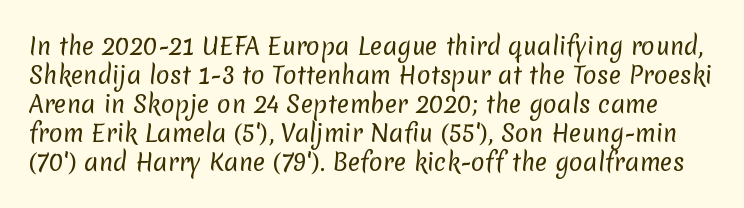
The passage shown has conventional tracking throughout. The designer left line spacing at the default. Each row of text sits above clean, open space. The weight tops out at a normal text grade.
